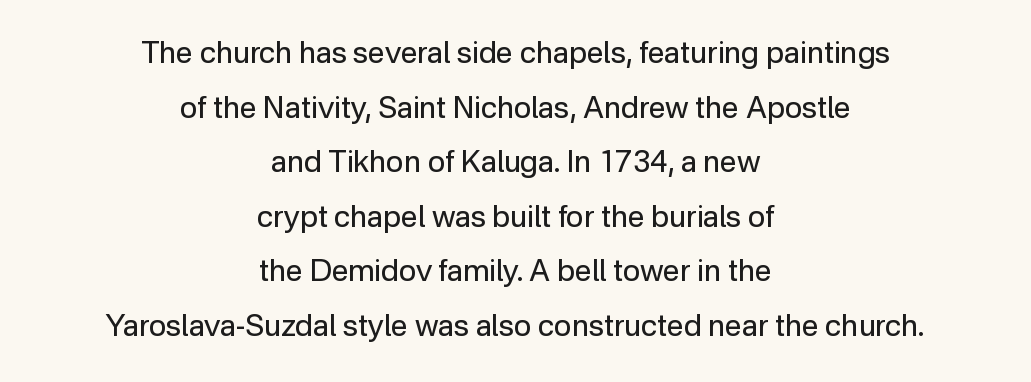
Q: Is the text bold? A: No.
Q: Is the text italic (slanted)? A: No, it is upright.
Q: Is the typeface a serif or a sans-serif typeface? A: Sans-serif.
Q: Is the text underlined? A: No.
Q: How is the paragraph aligned? A: Centered.
Q: Is the spacing between letters normal or unusually wide? A: Normal.
Q: Width (condensed, normal, or wide)? A: Normal.
Q: Stroke contrast? A: Low.
Q: x-height? A: Medium.
Q: Monospaced? A: No.
